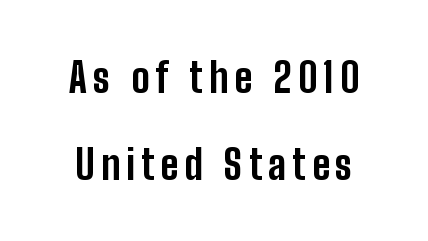
The image shows 41 px bold, condensed sans-serif type, upright; set loose line spacing (2.12x), not underlined; low stroke contrast and a medium x-height.
